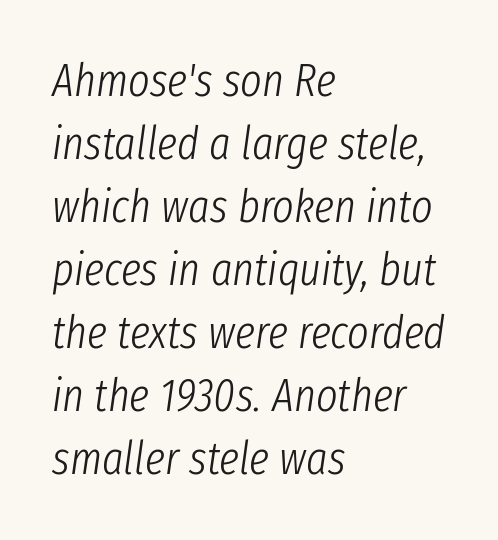
Q: Is the text bold? A: No.
Q: Is the text italic (slanted)? A: Yes, it leans right by about 8 degrees.
Q: Is the text underlined? A: No.
Q: How is the paragraph aligned? A: Left-aligned.
Q: Is the spacing between letters normal or unusually wide? A: Normal.
Q: Is the spacing between lines tight, normal or loose? A: Normal.
Q: Width (condensed, normal, or wide)? A: Condensed.
Q: Stroke contrast? A: Low.
Q: x-height? A: Medium.
Q: Monospaced? A: No.
